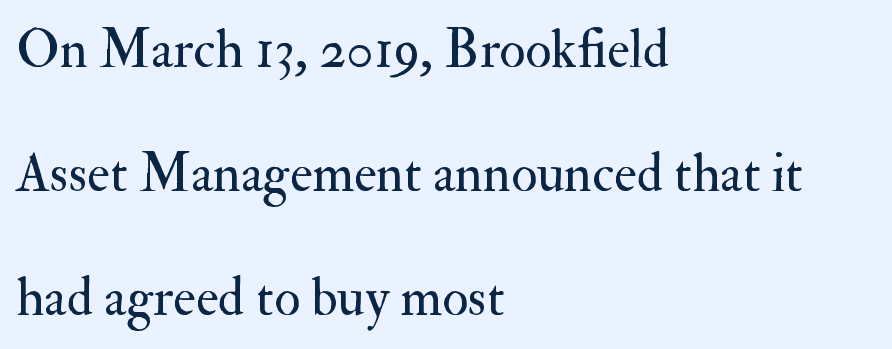
{"serif": "yes", "italic": "no", "bold": "no", "weight": "regular", "width": "normal", "stroke_contrast": "medium", "x_height": "small", "monospaced": "no", "underline": "no", "align": "left", "line_spacing": "loose", "line_spacing_ratio": 2.3, "letter_spacing": "normal", "letter_spacing_em": 0.0, "glyph_px": 54}
